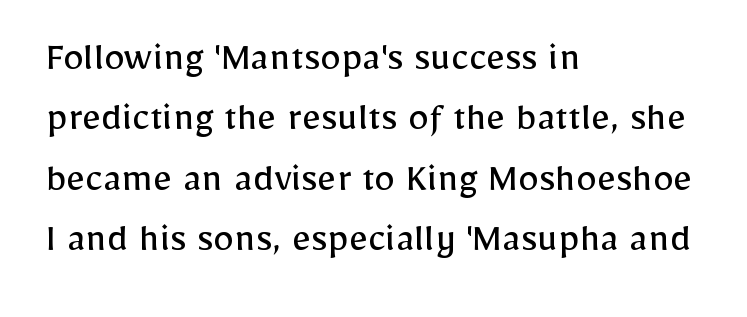
{"serif": "no", "italic": "no", "bold": "no", "weight": "regular", "width": "normal", "stroke_contrast": "low", "x_height": "medium", "monospaced": "no", "underline": "no", "align": "left", "line_spacing": "normal", "line_spacing_ratio": 1.44, "letter_spacing": "normal", "letter_spacing_em": 0.0, "glyph_px": 42}
